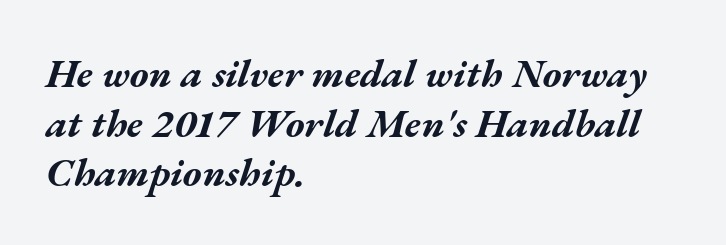
Q: Is the text bold? A: Yes.
Q: Is the text italic (slanted)? A: Yes, it leans right by about 17 degrees.
Q: Is the text underlined? A: No.
Q: How is the paragraph aligned? A: Left-aligned.
Q: Is the spacing between letters normal or unusually wide? A: Normal.
Q: Width (condensed, normal, or wide)? A: Wide.
Q: Stroke contrast? A: Medium.
Q: x-height? A: Medium.
Q: Monospaced? A: No.
